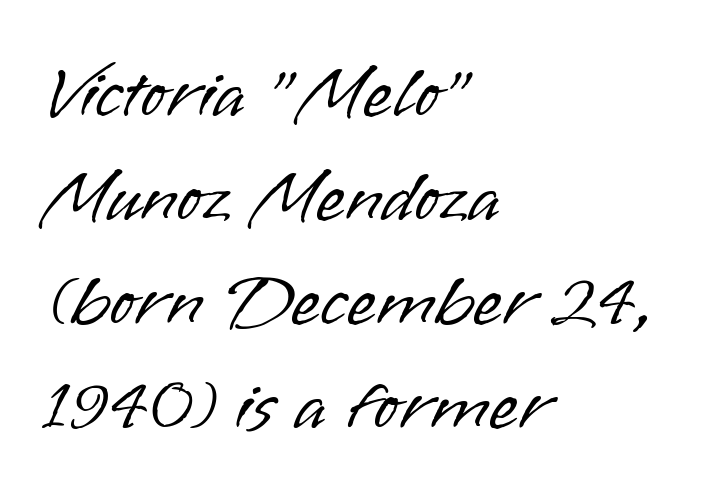
One glance says typical: line gaps are just what's usual. The tracking reads as untouched default to a designer's eye. You could not count columns in this text — the font is proportionally spaced.
